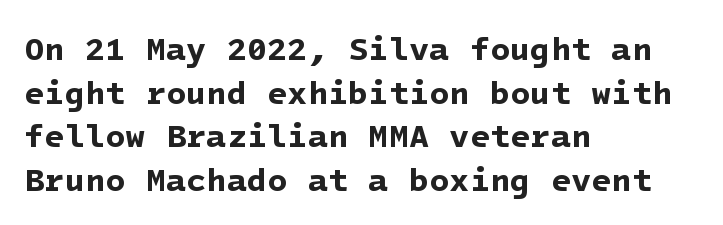
The image shows 33 px bold sans-serif type; set left-aligned, normal line spacing (1.32x), normal letter spacing, not underlined; low stroke contrast and a medium x-height.
